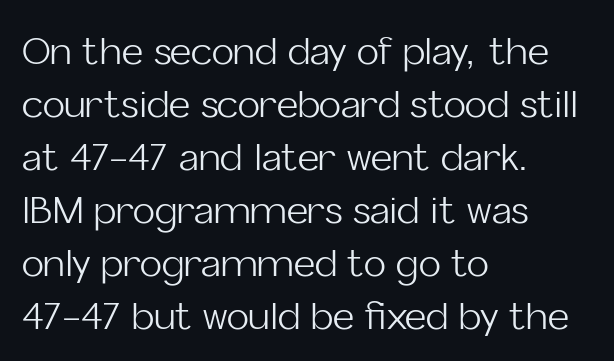
Observe the ordinary spacing: letters are neighbours, not strangers. Think of a printed novel: that variable character pitch is what you see here. This is the regular roman posture of the typeface. Plain, unruled lines of type. Is there much room between lines? A standard amount, neither cramped nor airy. No chunkiness to these letters — they're not bold.
